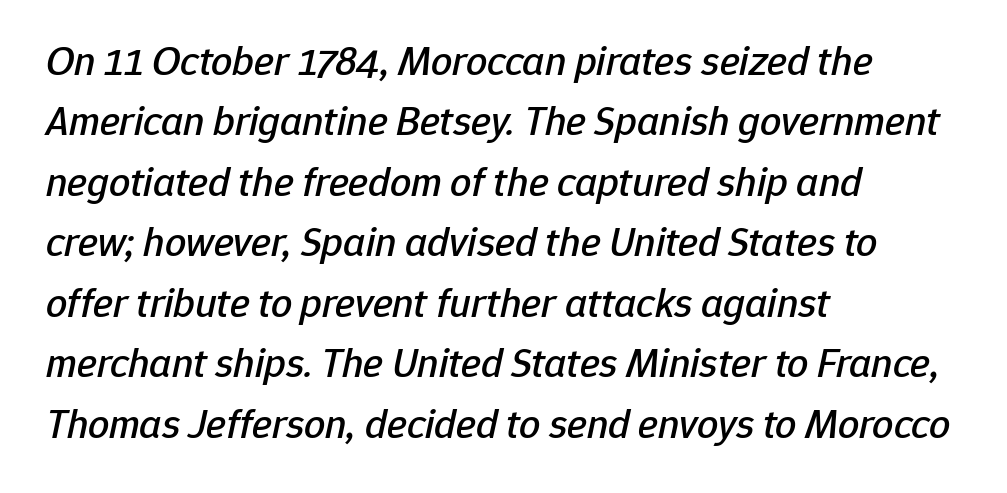
The image shows 42 px text type, italic (leaning right); set left-aligned, normal line spacing (1.44x), normal letter spacing, not underlined; low stroke contrast and a medium x-height.
